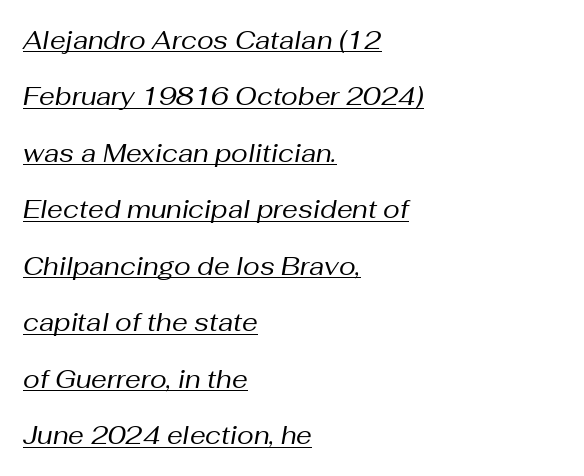
Has an underline been added? It has. If you drew a line through each stem, it would be angled. A great deal of white space separates one row of letters from the next. Each word holds together tightly as a unit, with standard inter-letter gaps. The letterforms sit at book weight or below. Leftover space on each line is placed entirely after the last word.
